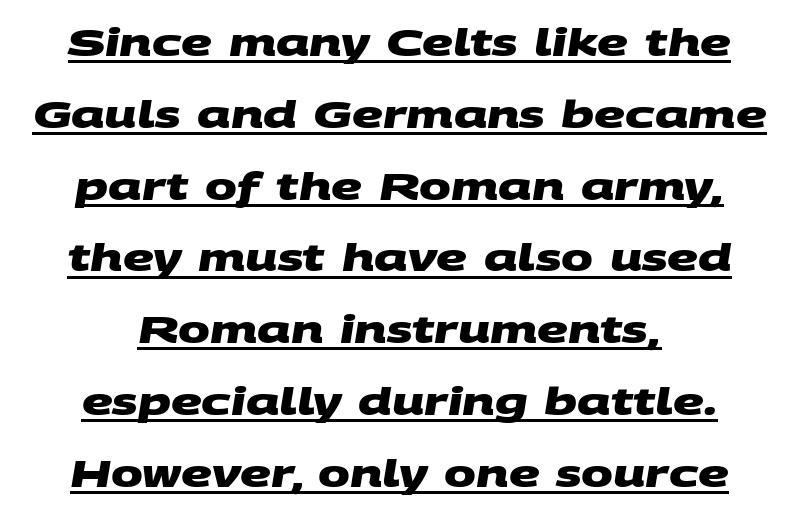
The image shows 38 px heavy, wide sans-serif type; set centered, line spacing 1.89x, normal letter spacing, underlined; medium stroke contrast and a large x-height.
